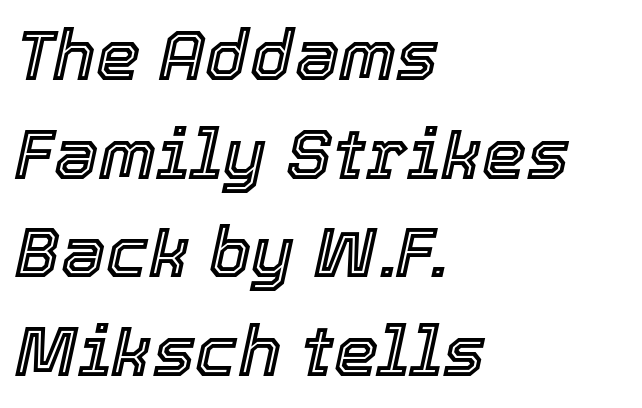
{"italic": "yes", "lean": "right", "slant_degrees": 12, "width": "normal", "x_height": "medium", "monospaced": "no", "underline": "no", "align": "left", "line_spacing": "normal", "line_spacing_ratio": 1.39, "letter_spacing": "normal", "letter_spacing_em": 0.0, "glyph_px": 71}
